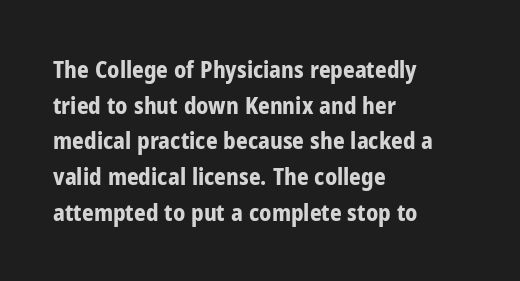
{"italic": "no", "bold": "yes", "underline": "no", "align": "left", "line_spacing": "normal", "line_spacing_ratio": 1.55, "letter_spacing": "normal", "letter_spacing_em": 0.0, "glyph_px": 23}
